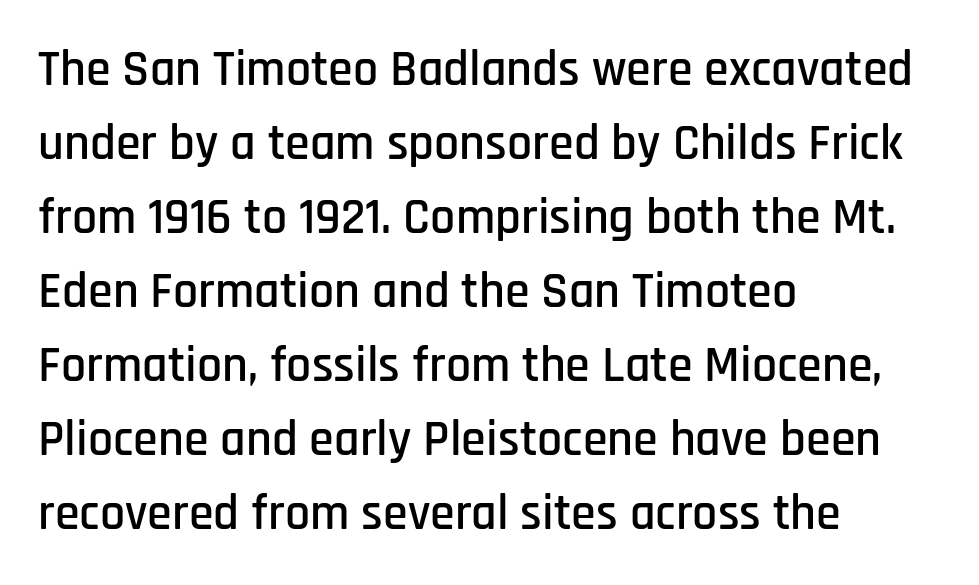
Q: Is the text italic (slanted)? A: No, it is upright.
Q: Is the typeface a serif or a sans-serif typeface? A: Sans-serif.
Q: Is the text underlined? A: No.
Q: How is the paragraph aligned? A: Left-aligned.
Q: Is the spacing between letters normal or unusually wide? A: Normal.
Q: Is the spacing between lines tight, normal or loose? A: Normal.
Q: Width (condensed, normal, or wide)? A: Condensed.
Q: Stroke contrast? A: Low.
Q: x-height? A: Large.
Q: Monospaced? A: No.
